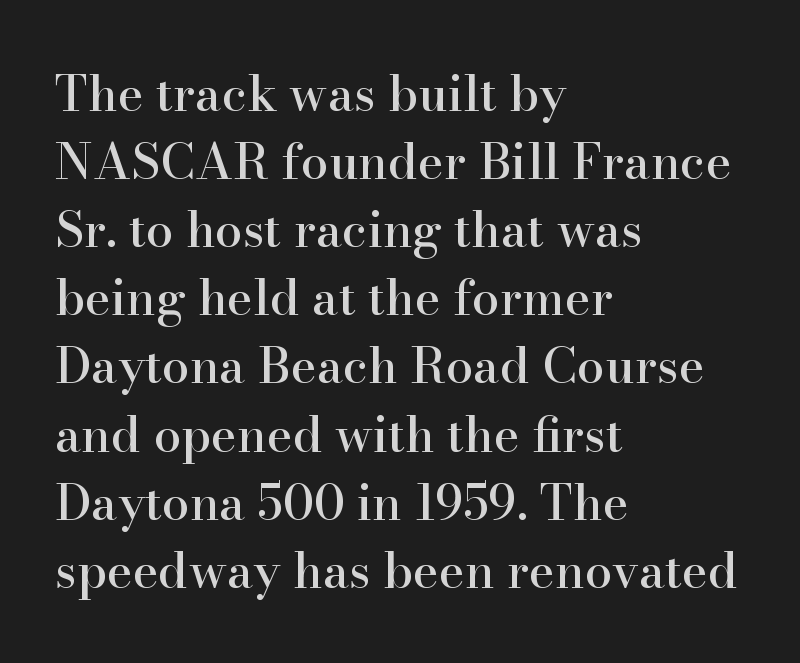
{"serif": "yes", "italic": "no", "width": "normal", "stroke_contrast": "high", "x_height": "small", "monospaced": "no", "underline": "no", "align": "left", "line_spacing": "normal", "line_spacing_ratio": 1.39, "letter_spacing": "normal", "letter_spacing_em": 0.0, "glyph_px": 49}
